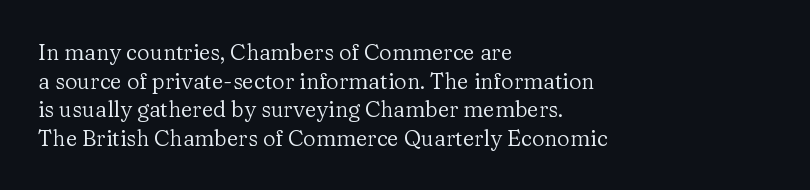
Q: Is the text bold? A: No.
Q: Is the text italic (slanted)? A: No, it is upright.
Q: Is the text underlined? A: No.
Q: How is the paragraph aligned? A: Left-aligned.
Q: Is the spacing between letters normal or unusually wide? A: Normal.
Q: Is the spacing between lines tight, normal or loose? A: Normal.
